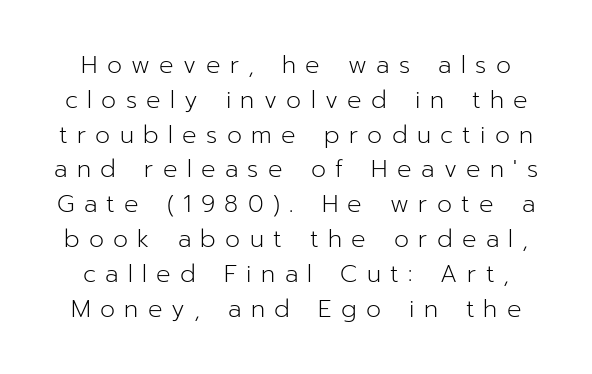
The image shows 24 px text type, upright; set normal line spacing (1.45x), unusually wide letter spacing (+0.39 em), not underlined.
